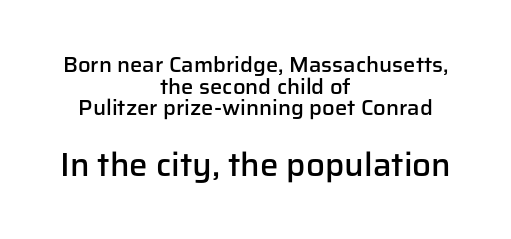
Q: Is the text bold? A: Semi-bold.
Q: Is the text italic (slanted)? A: No, it is upright.
Q: Is the typeface a serif or a sans-serif typeface? A: Sans-serif.
Q: Is the text underlined? A: No.
Q: How is the paragraph aligned? A: Centered.
Q: Is the spacing between letters normal or unusually wide? A: Normal.
Q: Is the spacing between lines tight, normal or loose? A: Tight.
Q: Which block of text is set in a larger size, the first (top) or the second (bottom)? A: The second (bottom) one.
Q: Width (condensed, normal, or wide)? A: Normal.
Q: Stroke contrast? A: Low.
Q: x-height? A: Medium.
Q: Monospaced? A: No.
